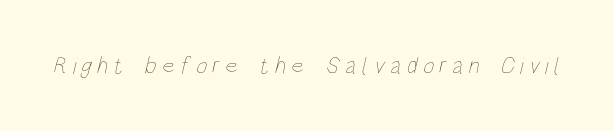
{"bold": "no", "underline": "no", "letter_spacing": "wide", "letter_spacing_em": 0.23, "glyph_px": 24}
